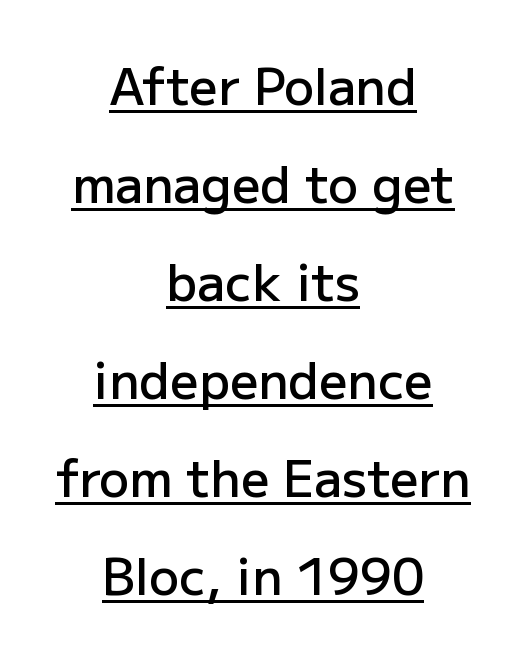
The glyphs in this specimen are sans serif. The typesetter chose a symmetrical, centered arrangement here. This rendering leaves character spacing at its baseline value. These lines were composed using upright roman letters. Is this a fixed-width face? No — the glyphs have proportional, varying widths. Reading down the column, the eye jumps a long way to each next line.
